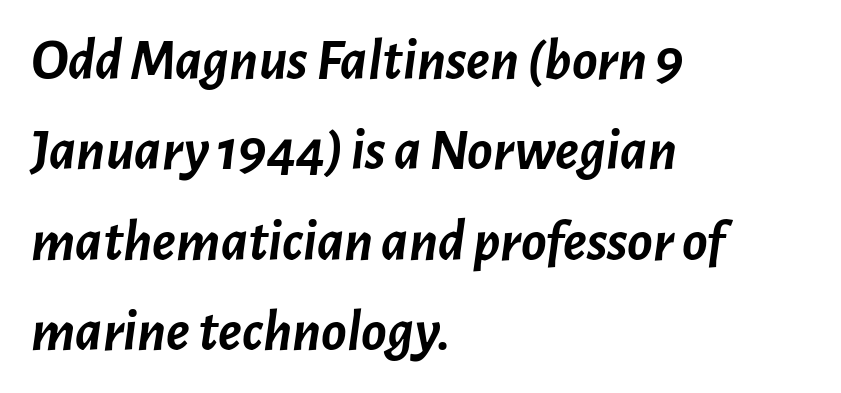
Q: Is the text bold? A: Yes.
Q: Is the text italic (slanted)? A: Yes, it leans right by about 7 degrees.
Q: Is the text underlined? A: No.
Q: How is the paragraph aligned? A: Left-aligned.
Q: Is the spacing between letters normal or unusually wide? A: Normal.
Q: Is the spacing between lines tight, normal or loose? A: Normal.
Q: Width (condensed, normal, or wide)? A: Normal.
Q: Stroke contrast? A: Low.
Q: x-height? A: Medium.
Q: Monospaced? A: No.
